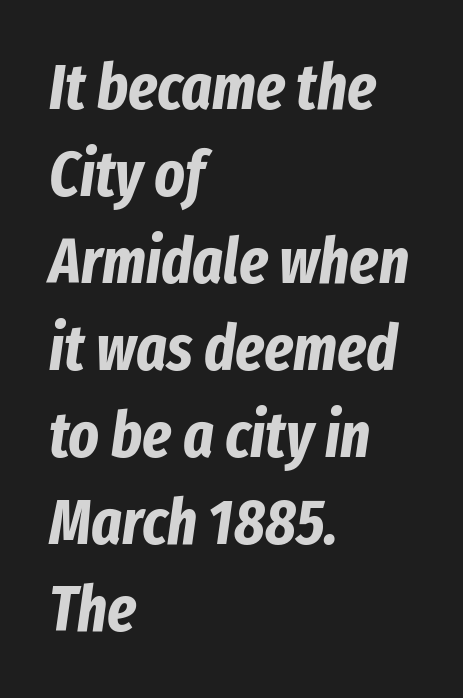
{"italic": "yes", "lean": "right", "slant_degrees": 8, "bold": "yes", "weight": "bold", "width": "condensed", "stroke_contrast": "low", "x_height": "medium", "monospaced": "no", "underline": "no", "align": "left", "line_spacing": "normal", "line_spacing_ratio": 1.36, "letter_spacing": "normal", "letter_spacing_em": 0.0, "glyph_px": 64}
